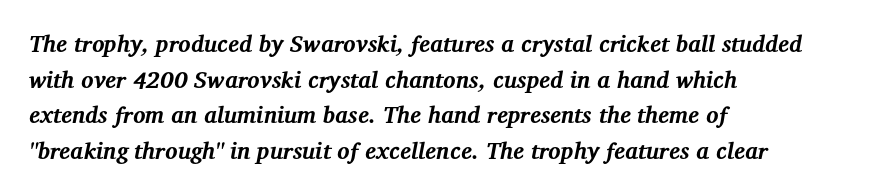
Q: Is the text bold? A: Yes.
Q: Is the text italic (slanted)? A: Yes, it leans right by about 12 degrees.
Q: Is the text underlined? A: No.
Q: How is the paragraph aligned? A: Left-aligned.
Q: Is the spacing between letters normal or unusually wide? A: Normal.
Q: Is the spacing between lines tight, normal or loose? A: Normal.
